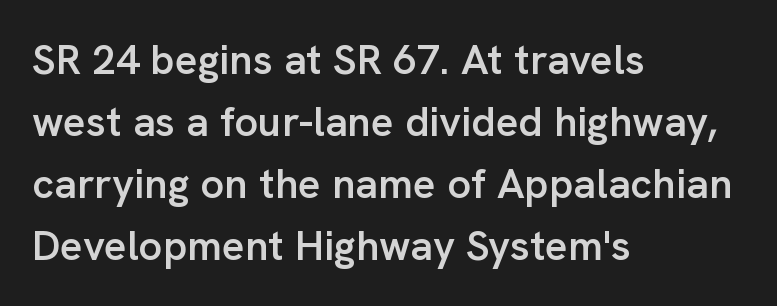
{"serif": "no", "italic": "no", "bold": "semi", "weight": "semibold", "width": "normal", "stroke_contrast": "low", "x_height": "medium", "monospaced": "no", "underline": "no", "align": "left", "line_spacing": "normal", "line_spacing_ratio": 1.48, "letter_spacing": "normal", "letter_spacing_em": 0.0, "glyph_px": 42}
